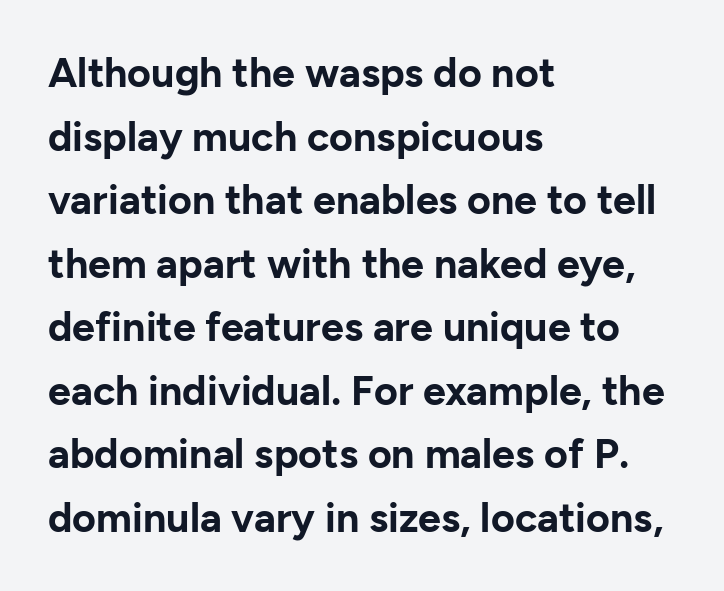
{"serif": "no", "italic": "no", "bold": "yes", "weight": "bold", "width": "normal", "stroke_contrast": "low", "x_height": "medium", "monospaced": "no", "underline": "no", "align": "left", "line_spacing": "normal", "line_spacing_ratio": 1.55, "letter_spacing": "normal", "letter_spacing_em": 0.0, "glyph_px": 41}
